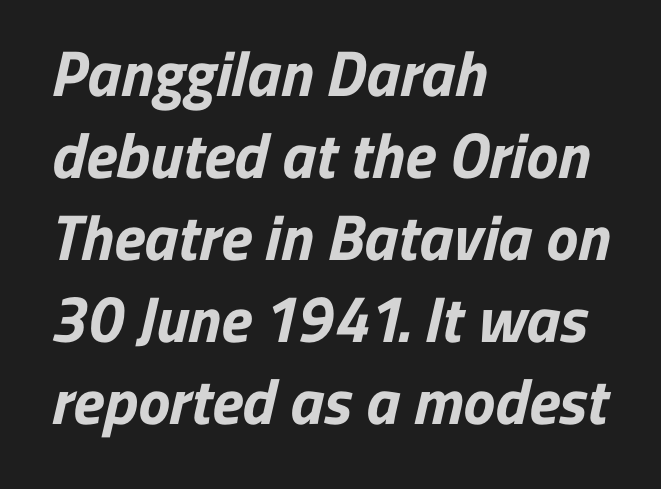
{"serif": "no", "bold": "yes", "weight": "bold", "width": "normal", "stroke_contrast": "low", "x_height": "medium", "monospaced": "no", "underline": "no", "align": "left", "line_spacing": "normal", "line_spacing_ratio": 1.28, "letter_spacing": "normal", "letter_spacing_em": 0.0, "glyph_px": 64}
